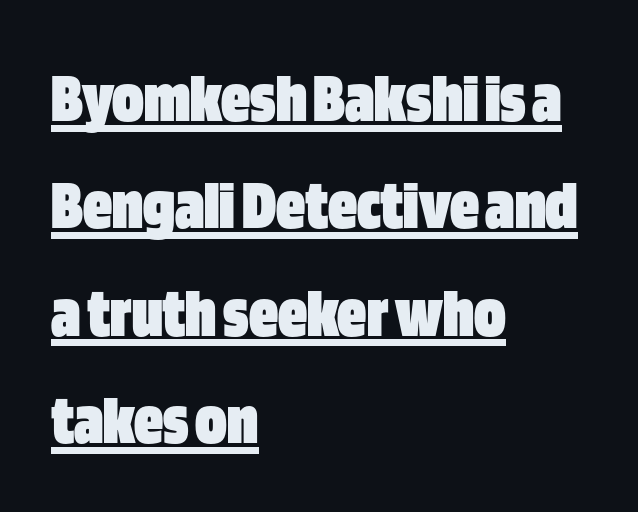
Q: Is the text bold? A: Yes.
Q: Is the text italic (slanted)? A: No, it is upright.
Q: Is the typeface a serif or a sans-serif typeface? A: Sans-serif.
Q: Is the text underlined? A: Yes.
Q: How is the paragraph aligned? A: Left-aligned.
Q: Is the spacing between letters normal or unusually wide? A: Normal.
Q: Is the spacing between lines tight, normal or loose? A: Normal.
Q: Width (condensed, normal, or wide)? A: Condensed.
Q: Stroke contrast? A: Low.
Q: x-height? A: Large.
Q: Monospaced? A: No.
